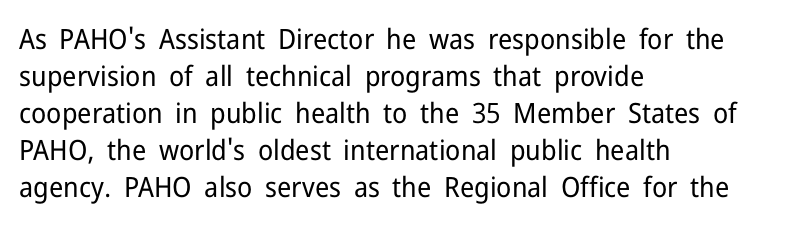
The image shows 28 px regular-weight sans-serif type, upright; set left-aligned, normal line spacing (1.32x), normal letter spacing, not underlined; low stroke contrast and a medium x-height.
